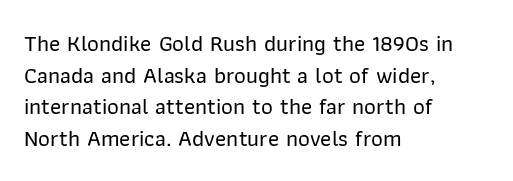
Q: Is the text italic (slanted)? A: No, it is upright.
Q: Is the text underlined? A: No.
Q: How is the paragraph aligned? A: Left-aligned.
Q: Is the spacing between letters normal or unusually wide? A: Normal.
Q: Is the spacing between lines tight, normal or loose? A: Normal.
